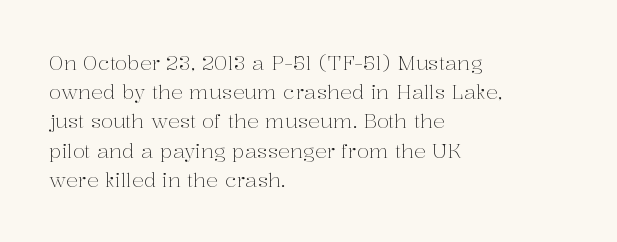
The image shows 20 px text type, upright; set left-aligned, normal line spacing (1.46x), normal letter spacing, not underlined.
